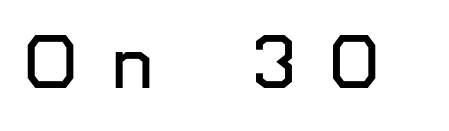
Q: Is the text italic (slanted)? A: No, it is upright.
Q: Is the typeface a serif or a sans-serif typeface? A: Sans-serif.
Q: Is the text underlined? A: No.
Q: Is the spacing between letters normal or unusually wide? A: Unusually wide.
Q: Width (condensed, normal, or wide)? A: Normal.
Q: Stroke contrast? A: Low.
Q: x-height? A: Medium.
Q: Monospaced? A: No.
